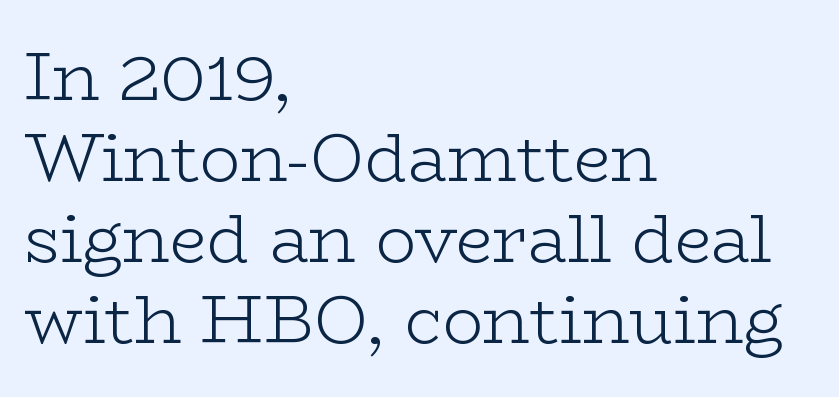
The image shows 67 px light, wide serif type, upright; set left-aligned, line spacing 1.21x, normal letter spacing, not underlined; low stroke contrast and a medium x-height.
